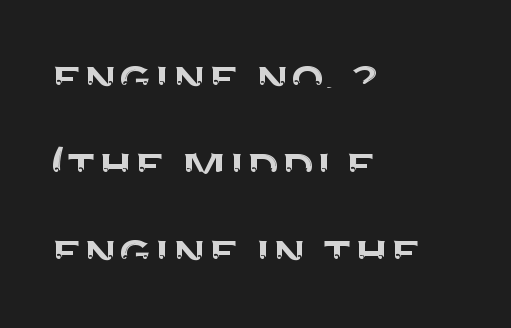
The image shows 55 px sans-serif type, upright; set left-aligned, normal line spacing (1.58x), normal letter spacing, not underlined; medium stroke contrast and a large x-height.
